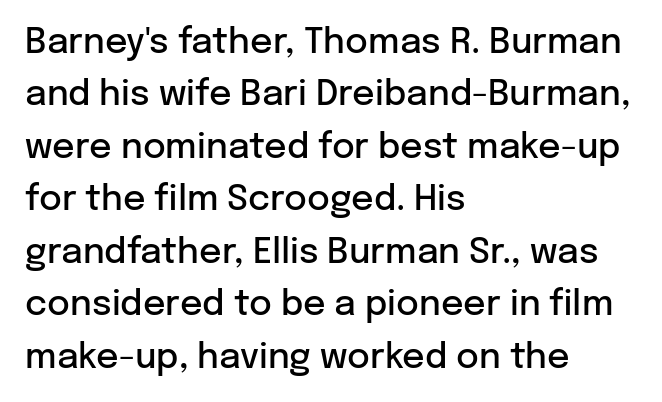
{"serif": "no", "italic": "no", "bold": "semi", "weight": "semibold", "width": "normal", "stroke_contrast": "low", "x_height": "medium", "monospaced": "no", "underline": "no", "align": "left", "line_spacing": "normal", "line_spacing_ratio": 1.5, "letter_spacing": "normal", "letter_spacing_em": 0.0, "glyph_px": 35}
